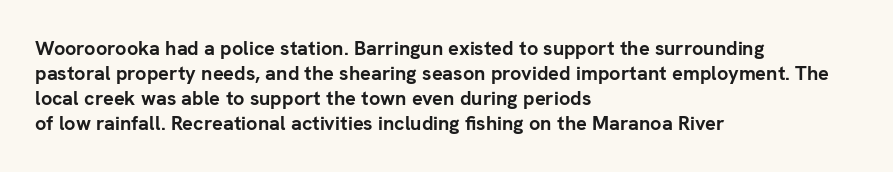
Q: Is the text bold? A: Yes.
Q: Is the text italic (slanted)? A: No, it is upright.
Q: Is the text underlined? A: No.
Q: How is the paragraph aligned? A: Left-aligned.
Q: Is the spacing between letters normal or unusually wide? A: Normal.
Q: Is the spacing between lines tight, normal or loose? A: Normal.
